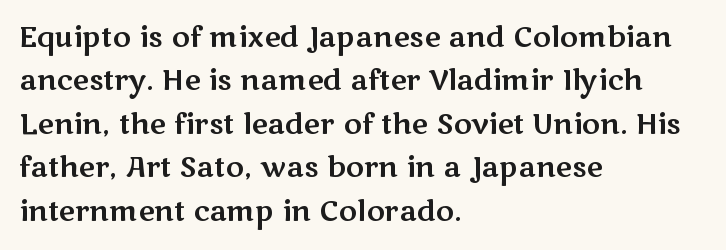
Q: Is the text italic (slanted)? A: No, it is upright.
Q: Is the typeface a serif or a sans-serif typeface? A: Sans-serif.
Q: Is the text underlined? A: No.
Q: How is the paragraph aligned? A: Left-aligned.
Q: Is the spacing between letters normal or unusually wide? A: Normal.
Q: Is the spacing between lines tight, normal or loose? A: Normal.
Q: Width (condensed, normal, or wide)? A: Wide.
Q: Stroke contrast? A: Medium.
Q: x-height? A: Medium.
Q: Monospaced? A: No.
